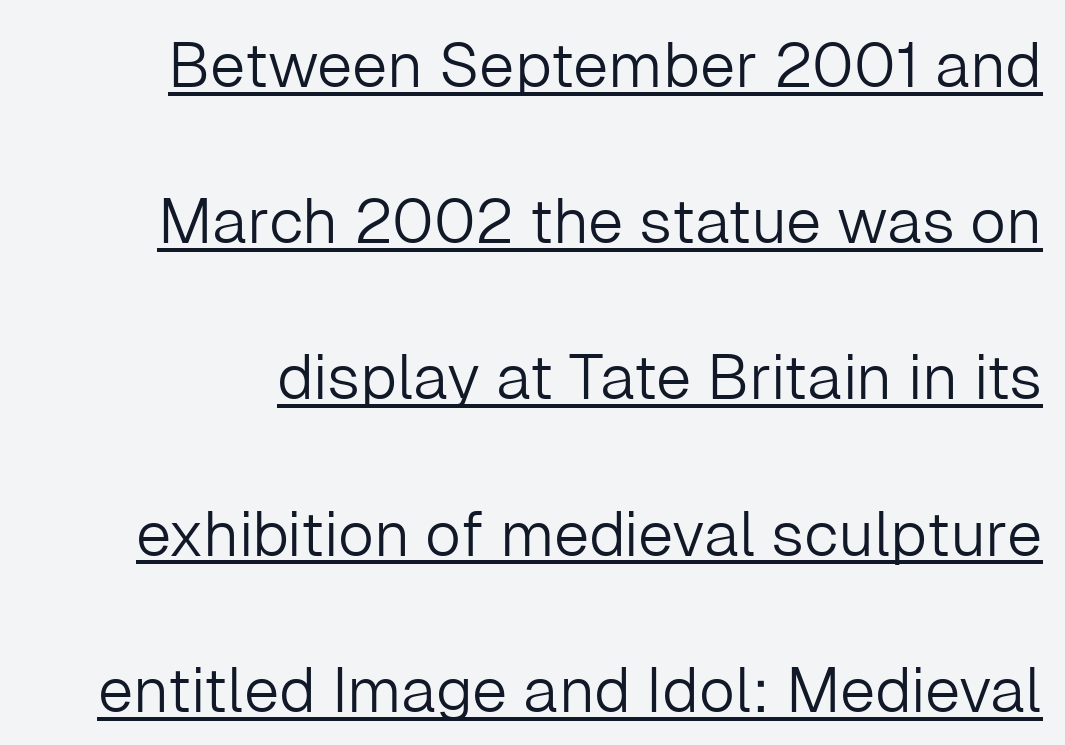
Q: Is the text bold? A: No.
Q: Is the text italic (slanted)? A: No, it is upright.
Q: Is the typeface a serif or a sans-serif typeface? A: Sans-serif.
Q: Is the text underlined? A: Yes.
Q: Is the spacing between letters normal or unusually wide? A: Normal.
Q: Is the spacing between lines tight, normal or loose? A: Loose.
Q: Width (condensed, normal, or wide)? A: Normal.
Q: Stroke contrast? A: Low.
Q: x-height? A: Medium.
Q: Monospaced? A: No.
